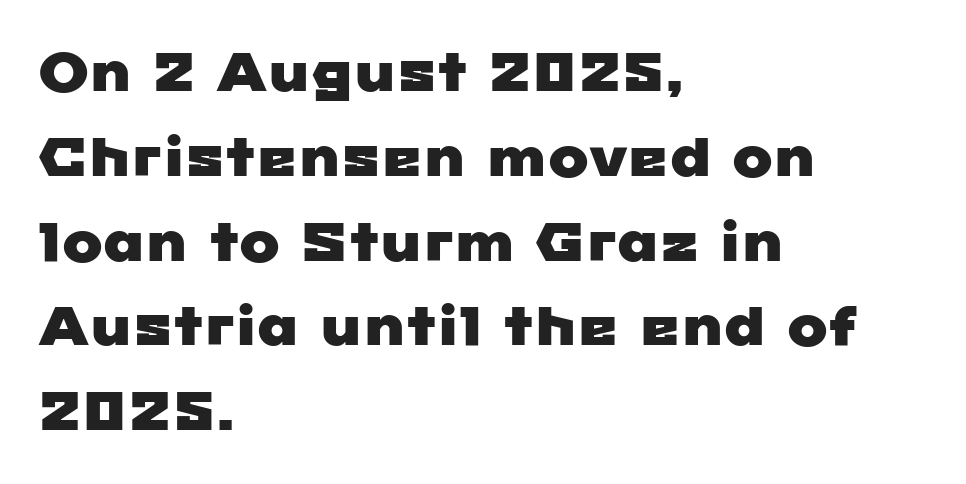
{"serif": "no", "width": "wide", "stroke_contrast": "low", "x_height": "medium", "monospaced": "no", "underline": "no", "align": "left", "line_spacing": "normal", "line_spacing_ratio": 1.57, "letter_spacing": "normal", "letter_spacing_em": 0.0, "glyph_px": 54}
